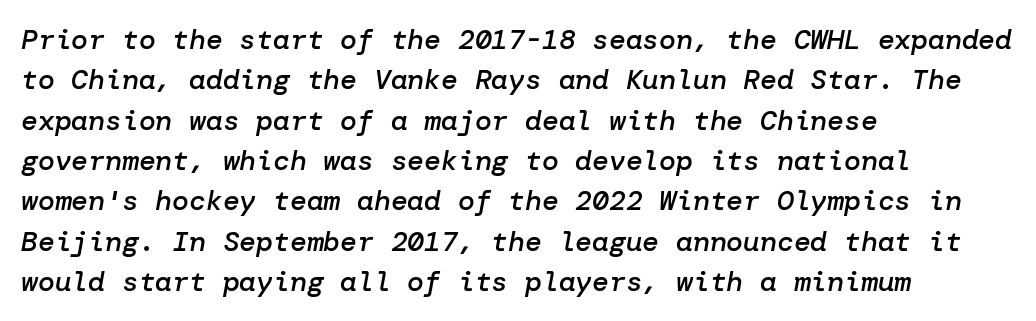
Q: Is the text bold? A: Semi-bold.
Q: Is the text italic (slanted)? A: Yes, it leans right by about 10 degrees.
Q: Is the text underlined? A: No.
Q: How is the paragraph aligned? A: Left-aligned.
Q: Is the spacing between letters normal or unusually wide? A: Normal.
Q: Is the spacing between lines tight, normal or loose? A: Normal.
Q: Width (condensed, normal, or wide)? A: Normal.
Q: Stroke contrast? A: Low.
Q: x-height? A: Medium.
